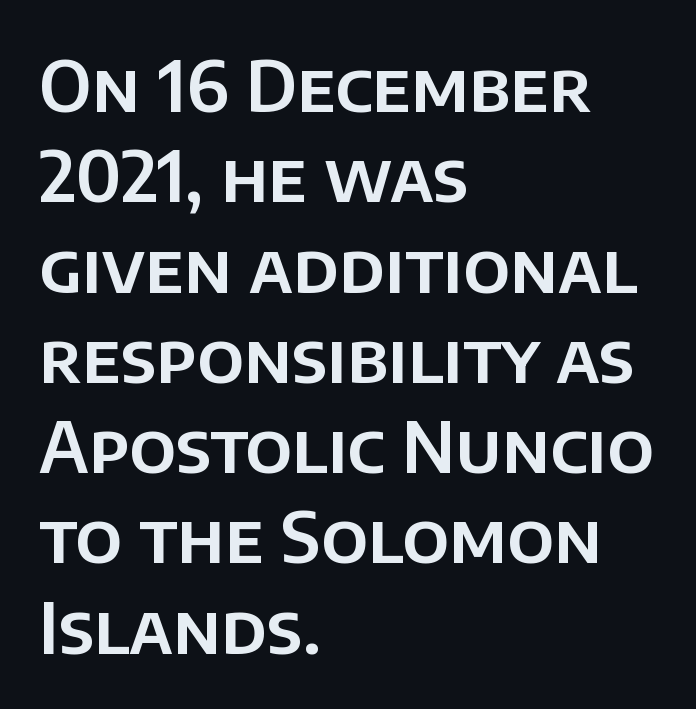
This rendering uses left alignment, leaving the right contour irregular. Note the varied advance widths — an 'i' is clearly narrower than an 'm'. These lines are composed in type without serifs. Observe the ordinary spacing: letters are neighbours, not strangers. This sample keeps an unexceptional amount of space between lines.
